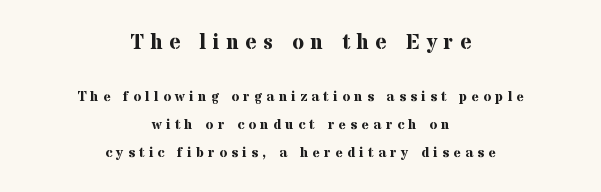
Q: Is the text bold? A: Yes.
Q: Is the text italic (slanted)? A: No, it is upright.
Q: Is the text underlined? A: No.
Q: How is the paragraph aligned? A: Centered.
Q: Is the spacing between letters normal or unusually wide? A: Unusually wide.
Q: Is the spacing between lines tight, normal or loose? A: Loose.
Q: Which block of text is set in a larger size, the first (top) or the second (bottom)? A: The first (top) one.
